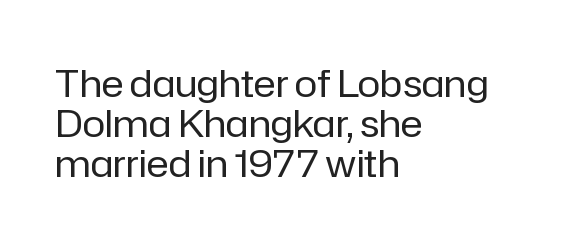
No feet cap the strokes, marking this as sans-serif type. Bare-footed words on every line. Every character sits straight up, as roman type does. Unbolded letterforms with no extra heft. These lines keep a tight, regular rhythm from letter to letter.
